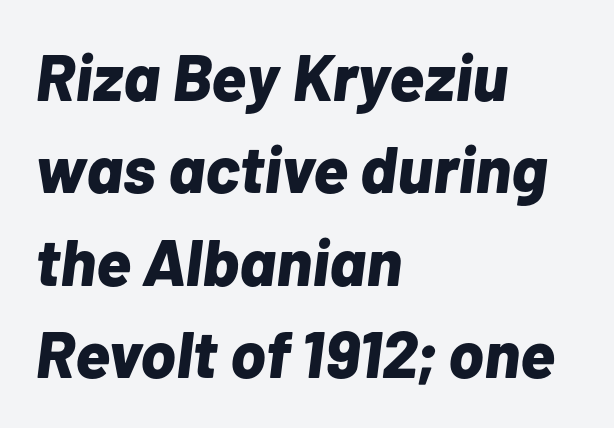
Q: Is the text bold? A: Yes.
Q: Is the text italic (slanted)? A: Yes, it leans right by about 7 degrees.
Q: Is the text underlined? A: No.
Q: How is the paragraph aligned? A: Left-aligned.
Q: Is the spacing between letters normal or unusually wide? A: Normal.
Q: Is the spacing between lines tight, normal or loose? A: Normal.
Q: Width (condensed, normal, or wide)? A: Normal.
Q: Stroke contrast? A: Low.
Q: x-height? A: Medium.
Q: Monospaced? A: No.
